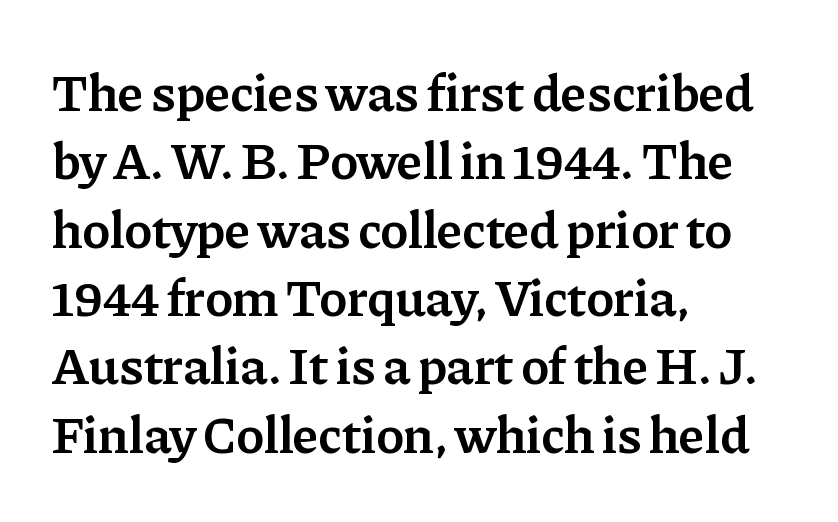
The image shows 53 px semibold serif type, upright; set left-aligned, normal line spacing (1.29x), normal letter spacing, not underlined; low stroke contrast and a medium x-height.
